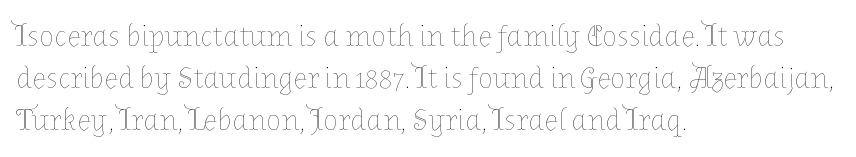
The image shows 31 px thin type, upright; set left-aligned, normal line spacing (1.35x), normal letter spacing, not underlined; low stroke contrast and a medium x-height.
